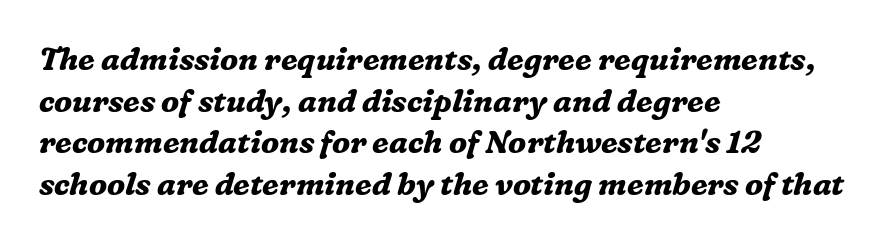
{"serif": "yes", "italic": "yes", "lean": "right", "slant_degrees": 16, "bold": "yes", "weight": "bold", "width": "normal", "stroke_contrast": "medium", "x_height": "medium", "monospaced": "no", "underline": "no", "align": "left", "line_spacing": "normal", "line_spacing_ratio": 1.34, "letter_spacing": "normal", "letter_spacing_em": 0.0, "glyph_px": 31}
